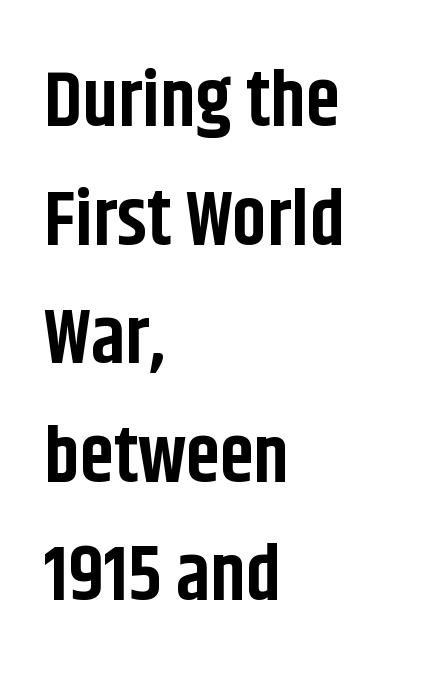
The image shows 78 px bold, condensed sans-serif type, upright; set left-aligned, normal line spacing (1.52x), normal letter spacing, not underlined; low stroke contrast and a large x-height.
